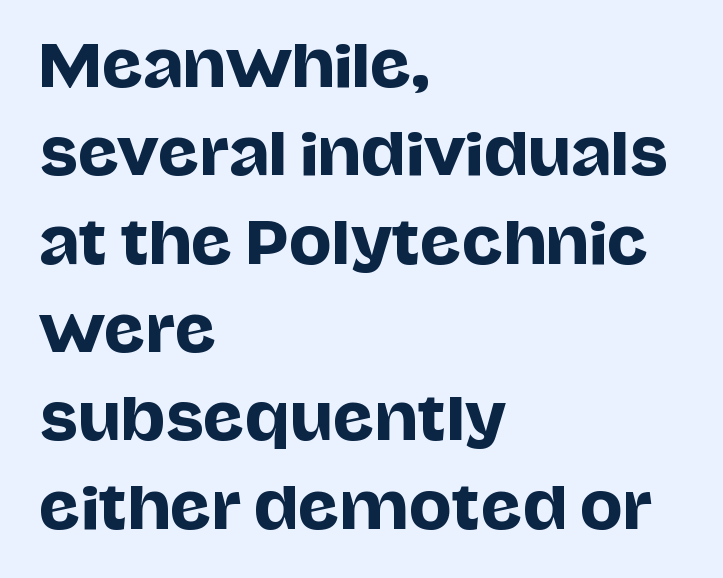
The image shows 57 px sans-serif type, upright; set left-aligned, normal line spacing (1.55x), normal letter spacing, not underlined; low stroke contrast and a large x-height.
